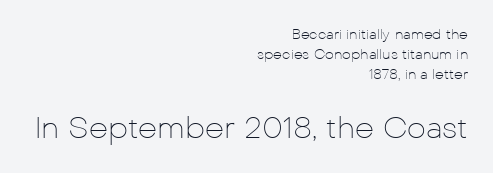
Q: Is the text bold? A: No.
Q: Is the text italic (slanted)? A: No, it is upright.
Q: Is the typeface a serif or a sans-serif typeface? A: Sans-serif.
Q: Is the text underlined? A: No.
Q: How is the paragraph aligned? A: Right-aligned.
Q: Is the spacing between letters normal or unusually wide? A: Normal.
Q: Is the spacing between lines tight, normal or loose? A: Normal.
Q: Which block of text is set in a larger size, the first (top) or the second (bottom)? A: The second (bottom) one.
Q: Width (condensed, normal, or wide)? A: Normal.
Q: Stroke contrast? A: Low.
Q: x-height? A: Medium.
Q: Monospaced? A: No.
